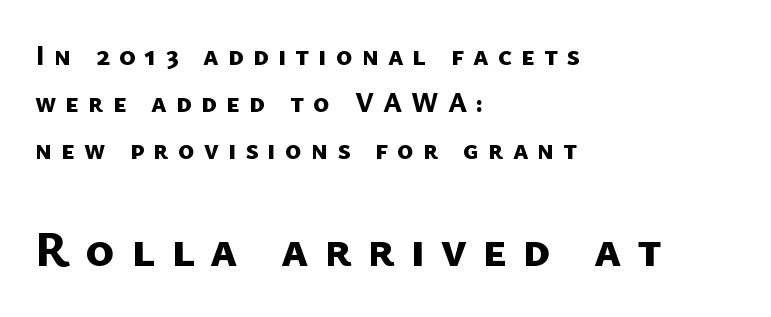
Casual observation: everything's shoved over to the left. In terms of letterform style, serifs are entirely absent. Is this a fixed-width face? No — the glyphs have proportional, varying widths. Does the bottom block carry the larger type? Yes, it does. The line-height multiplier appears to be the usual default.
